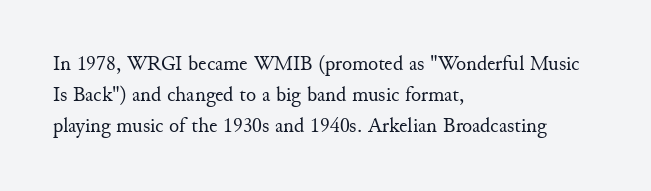
The image shows 21 px text type, upright; set left-aligned, normal line spacing (1.48x), normal letter spacing, not underlined.
